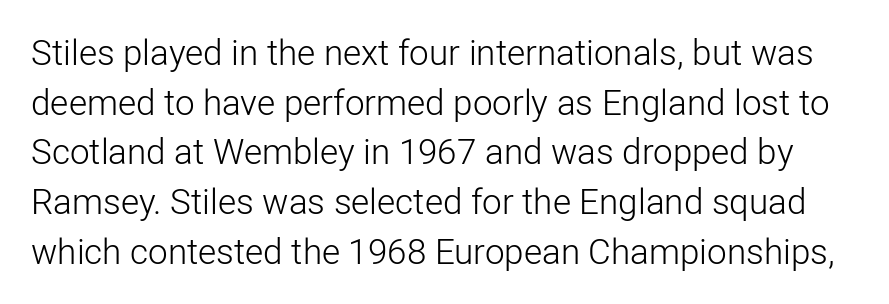
{"serif": "no", "italic": "no", "bold": "no", "weight": "light", "width": "normal", "stroke_contrast": "low", "x_height": "medium", "monospaced": "no", "underline": "no", "line_spacing": "normal", "line_spacing_ratio": 1.42, "letter_spacing": "normal", "letter_spacing_em": 0.0, "glyph_px": 35}
